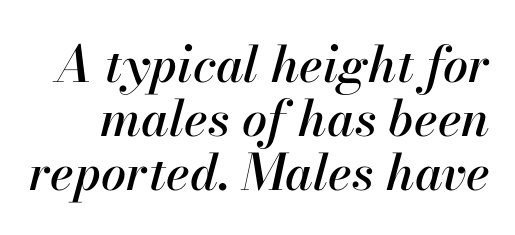
The image shows 50 px text type, italic (leaning right); set tight line spacing (1.08x), normal letter spacing, not underlined; high stroke contrast and a small x-height.
